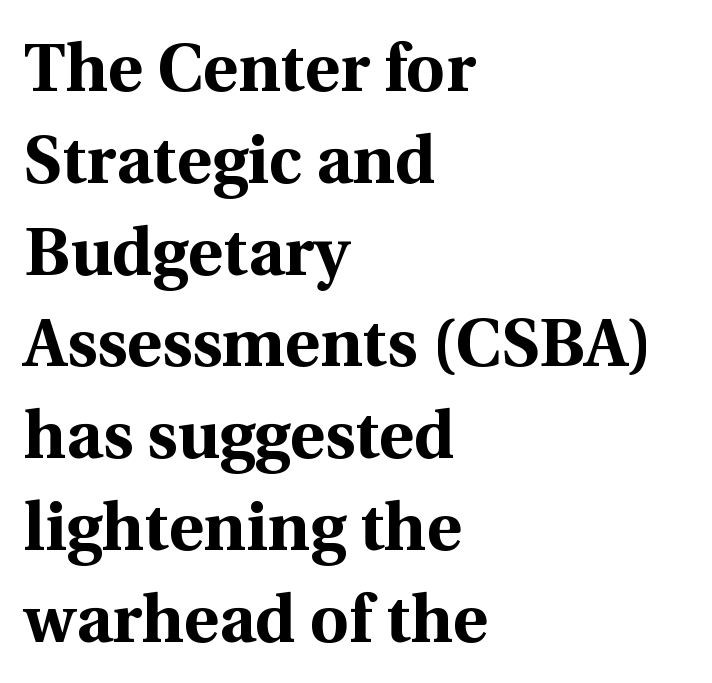
Q: Is the text bold? A: Yes.
Q: Is the text italic (slanted)? A: No, it is upright.
Q: Is the typeface a serif or a sans-serif typeface? A: Serif.
Q: Is the text underlined? A: No.
Q: How is the paragraph aligned? A: Left-aligned.
Q: Is the spacing between letters normal or unusually wide? A: Normal.
Q: Is the spacing between lines tight, normal or loose? A: Normal.
Q: Width (condensed, normal, or wide)? A: Normal.
Q: x-height? A: Medium.
Q: Monospaced? A: No.
